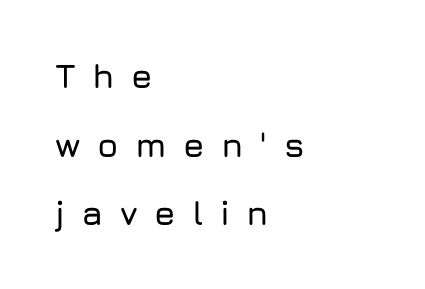
Q: Is the text italic (slanted)? A: No, it is upright.
Q: Is the typeface a serif or a sans-serif typeface? A: Sans-serif.
Q: Is the text underlined? A: No.
Q: How is the paragraph aligned? A: Left-aligned.
Q: Is the spacing between letters normal or unusually wide? A: Unusually wide.
Q: Is the spacing between lines tight, normal or loose? A: Loose.
Q: Width (condensed, normal, or wide)? A: Normal.
Q: Stroke contrast? A: Low.
Q: x-height? A: Medium.
Q: Monospaced? A: No.
